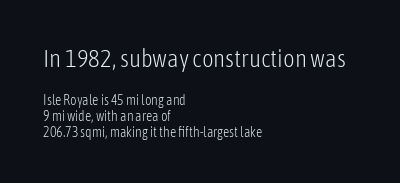
The typography opts for an upright posture over an oblique one. What stands out about the letter spacing? Nothing — it is the standard amount. Two sizes are in play, and the larger belongs to the first block. A bare baseline throughout the passage.
